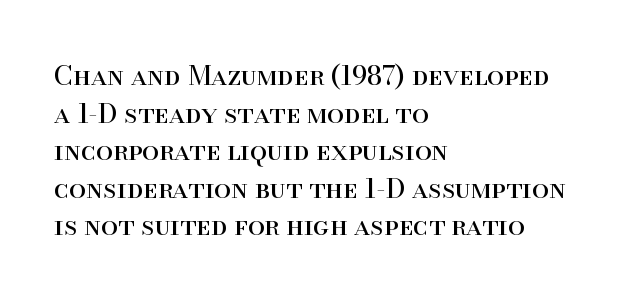
Q: Is the text bold? A: No.
Q: Is the text italic (slanted)? A: No, it is upright.
Q: Is the text underlined? A: No.
Q: How is the paragraph aligned? A: Left-aligned.
Q: Is the spacing between letters normal or unusually wide? A: Normal.
Q: Is the spacing between lines tight, normal or loose? A: Normal.
